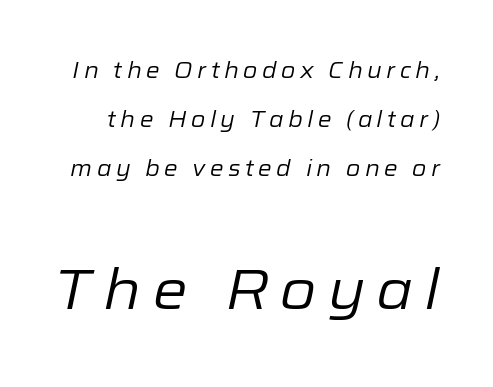
The passage shown stacks its lines with a broad gap. The baseline area is clear. These glyphs show unthickened strokes, regular width or finer. It's the slanting kind of type.
